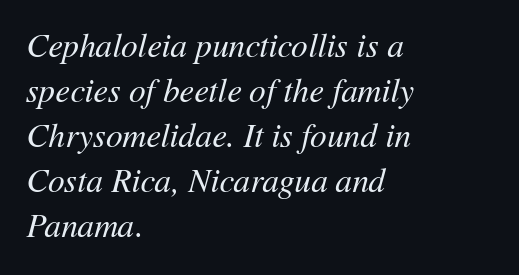
Q: Is the text bold? A: No.
Q: Is the text italic (slanted)? A: Yes, it leans right by about 11 degrees.
Q: Is the text underlined? A: No.
Q: How is the paragraph aligned? A: Left-aligned.
Q: Is the spacing between letters normal or unusually wide? A: Normal.
Q: Is the spacing between lines tight, normal or loose? A: Normal.
Q: Width (condensed, normal, or wide)? A: Normal.
Q: Stroke contrast? A: Medium.
Q: x-height? A: Medium.
Q: Monospaced? A: No.
